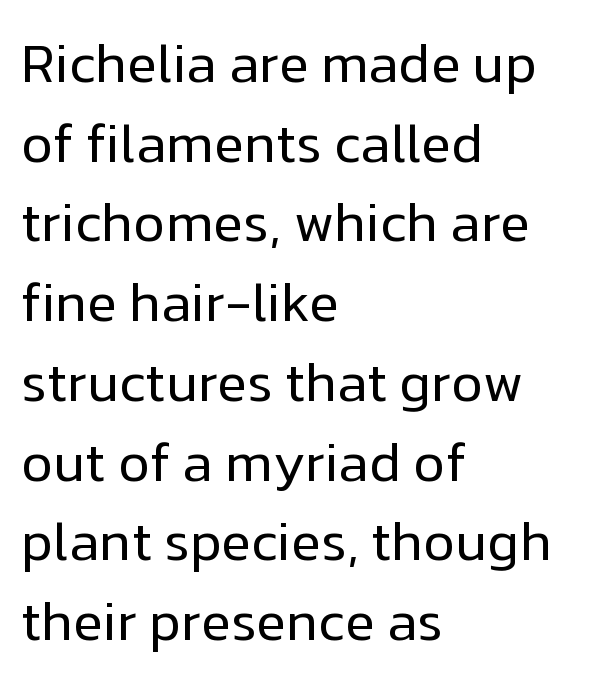
The passage shown has conventional tracking throughout. Check where the strokes stop: nothing finishes them off — pure sans. Weight: not bold — regular or lighter. Horizontally, the lines are justified to the leading edge only. This sample has the flowing, uneven cadence of proportional lettering. Italic? Not at all — the glyphs are vertical.
